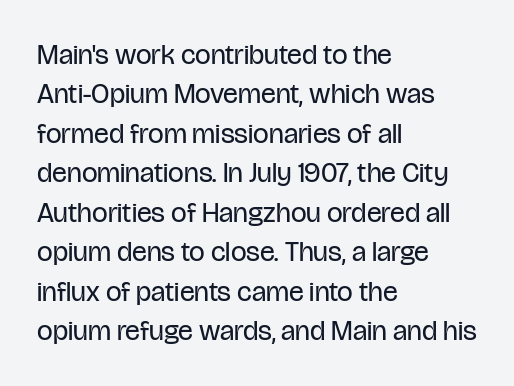
{"serif": "no", "italic": "no", "bold": "no", "weight": "regular", "width": "condensed", "stroke_contrast": "low", "x_height": "large", "monospaced": "no", "underline": "no", "align": "left", "line_spacing": "normal", "line_spacing_ratio": 1.41, "letter_spacing": "normal", "letter_spacing_em": 0.0, "glyph_px": 28}
